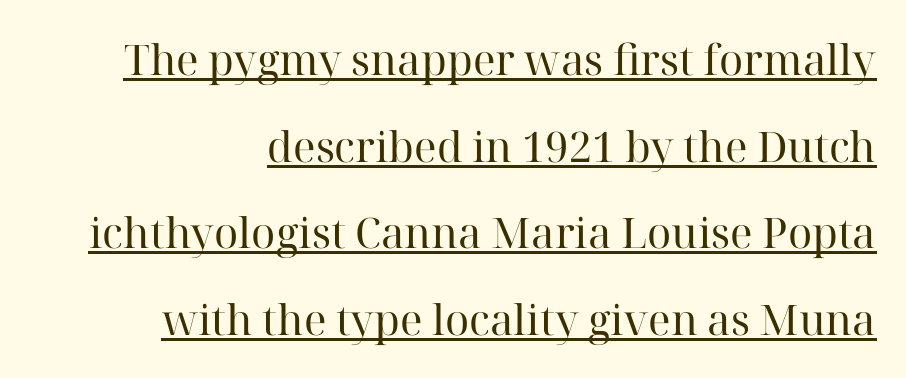
The image shows 42 px regular-weight serif type, upright; set right-aligned, loose line spacing (2.06x), normal letter spacing, underlined; high stroke contrast and a medium x-height.
